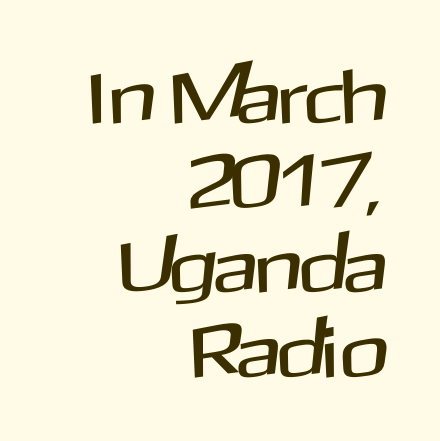
Q: Is the text italic (slanted)? A: No, it is upright.
Q: Is the typeface a serif or a sans-serif typeface? A: Sans-serif.
Q: Is the text underlined? A: No.
Q: How is the paragraph aligned? A: Right-aligned.
Q: Is the spacing between letters normal or unusually wide? A: Normal.
Q: Is the spacing between lines tight, normal or loose? A: Tight.
Q: Width (condensed, normal, or wide)? A: Normal.
Q: Stroke contrast? A: Medium.
Q: x-height? A: Medium.
Q: Monospaced? A: No.
